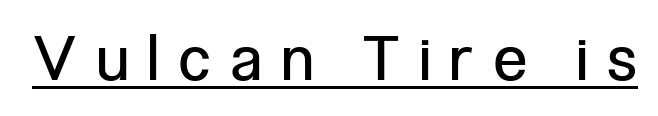
Q: Is the text bold? A: No.
Q: Is the text italic (slanted)? A: No, it is upright.
Q: Is the typeface a serif or a sans-serif typeface? A: Sans-serif.
Q: Is the text underlined? A: Yes.
Q: Is the spacing between letters normal or unusually wide? A: Unusually wide.
Q: Width (condensed, normal, or wide)? A: Condensed.
Q: Stroke contrast? A: Low.
Q: x-height? A: Medium.
Q: Monospaced? A: No.
